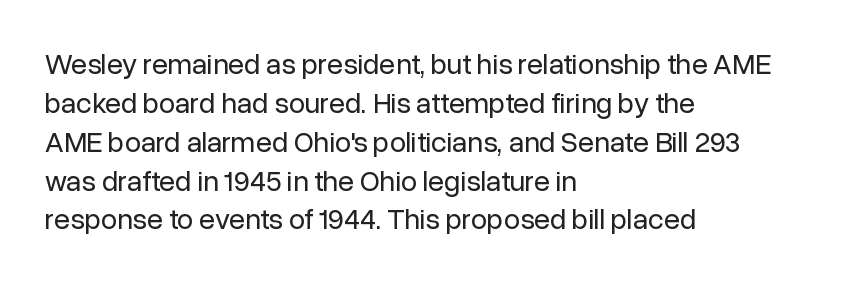
{"serif": "no", "italic": "no", "bold": "no", "weight": "regular", "width": "normal", "stroke_contrast": "low", "x_height": "medium", "monospaced": "no", "underline": "no", "align": "left", "line_spacing": "normal", "line_spacing_ratio": 1.34, "letter_spacing": "normal", "letter_spacing_em": 0.0, "glyph_px": 29}
